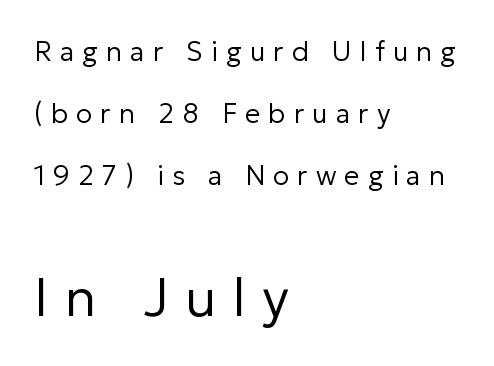
The image shows 54 px regular-weight sans-serif type, upright; set left-aligned, loose line spacing (2.3x), unusually wide letter spacing (+0.3 em), not underlined; the second (bottom) block is 2.0x larger; low stroke contrast and a medium x-height.
